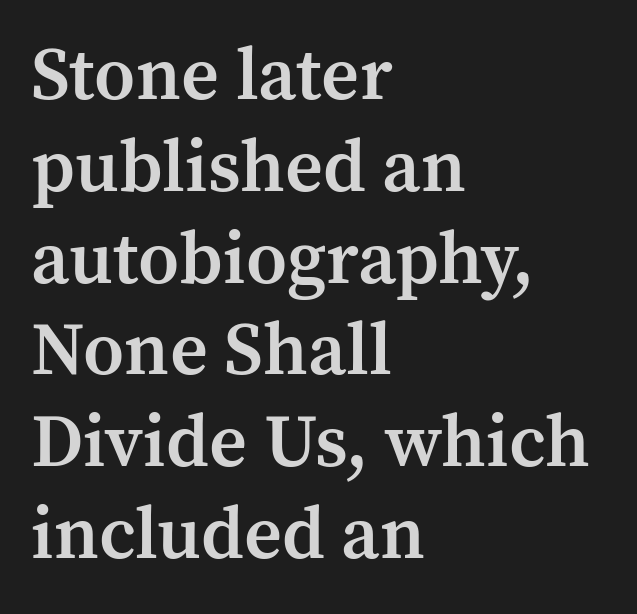
Q: Is the text bold? A: Semi-bold.
Q: Is the text italic (slanted)? A: No, it is upright.
Q: Is the typeface a serif or a sans-serif typeface? A: Serif.
Q: Is the text underlined? A: No.
Q: How is the paragraph aligned? A: Left-aligned.
Q: Is the spacing between letters normal or unusually wide? A: Normal.
Q: Width (condensed, normal, or wide)? A: Normal.
Q: Stroke contrast? A: Medium.
Q: x-height? A: Medium.
Q: Monospaced? A: No.
